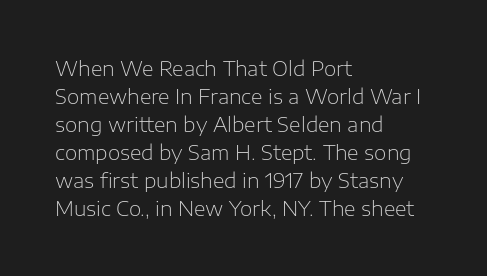
{"italic": "no", "bold": "no", "underline": "no", "align": "left", "line_spacing": "normal", "line_spacing_ratio": 1.4, "letter_spacing": "normal", "letter_spacing_em": 0.0, "glyph_px": 20}
